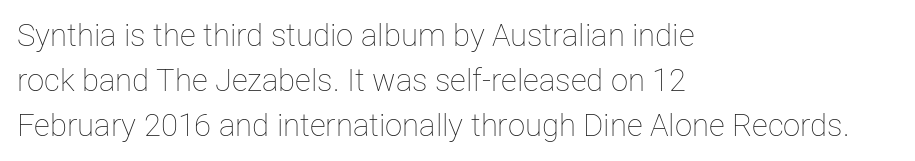
{"italic": "no", "bold": "no", "weight": "thin", "width": "normal", "stroke_contrast": "low", "x_height": "medium", "monospaced": "no", "underline": "no", "align": "left", "line_spacing": "normal", "line_spacing_ratio": 1.45, "letter_spacing": "normal", "letter_spacing_em": 0.0, "glyph_px": 31}
